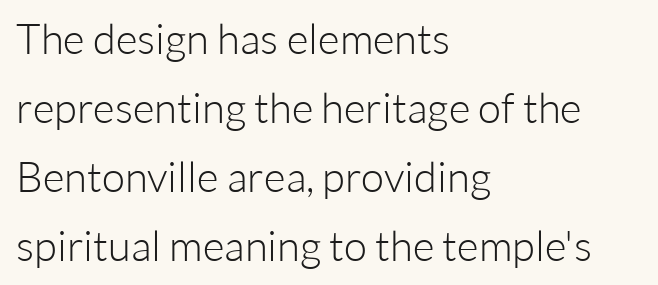
Baseline-to-baseline distance is the conventional proportion of letter height. Tall strokes in this sample are plumb rather than angled. Quick note: underline off. The lines are quadded left. Character widths vary here, with narrow letters taking less room than wide ones.
